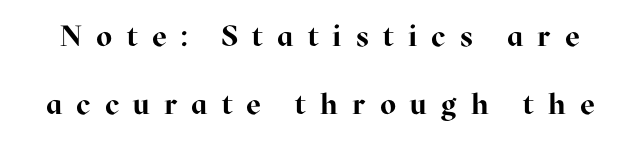
The image shows 29 px bold serif type, upright; set loose line spacing (2.33x), unusually wide letter spacing (+0.49 em), not underlined; high stroke contrast and a medium x-height.
